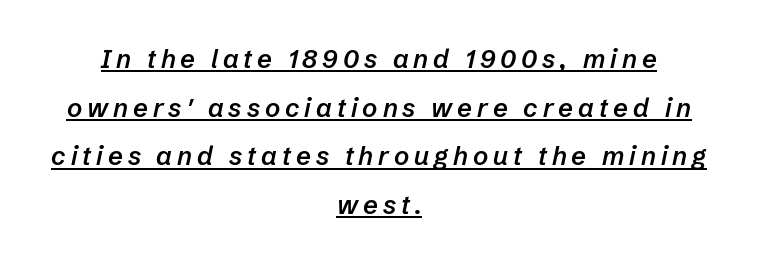
The image shows 26 px text type, italic (leaning right); set centered, line spacing 1.87x, underlined.
